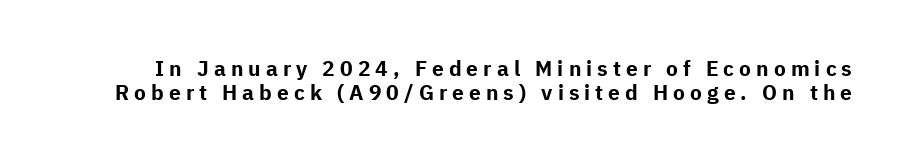
Caption: bold face, heavy strokes. A bare baseline throughout the passage. Posture: upright roman. Compared with typical paragraphs, the rows here are closer together. Characters follow at a spacing far wider than the type designer built in.
